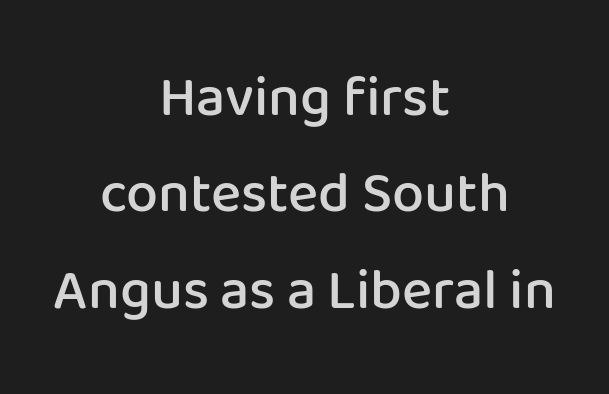
Q: Is the text bold? A: Semi-bold.
Q: Is the text italic (slanted)? A: No, it is upright.
Q: Is the typeface a serif or a sans-serif typeface? A: Sans-serif.
Q: Is the text underlined? A: No.
Q: How is the paragraph aligned? A: Centered.
Q: Is the spacing between letters normal or unusually wide? A: Normal.
Q: Is the spacing between lines tight, normal or loose? A: Normal.
Q: Width (condensed, normal, or wide)? A: Normal.
Q: Stroke contrast? A: Low.
Q: x-height? A: Medium.
Q: Monospaced? A: No.
